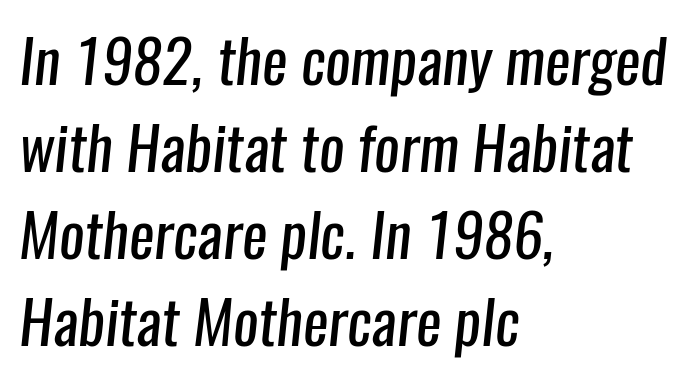
Q: Is the text bold? A: No.
Q: Is the typeface a serif or a sans-serif typeface? A: Sans-serif.
Q: Is the text underlined? A: No.
Q: How is the paragraph aligned? A: Left-aligned.
Q: Is the spacing between letters normal or unusually wide? A: Normal.
Q: Is the spacing between lines tight, normal or loose? A: Normal.
Q: Width (condensed, normal, or wide)? A: Condensed.
Q: Stroke contrast? A: Low.
Q: x-height? A: Medium.
Q: Monospaced? A: No.
